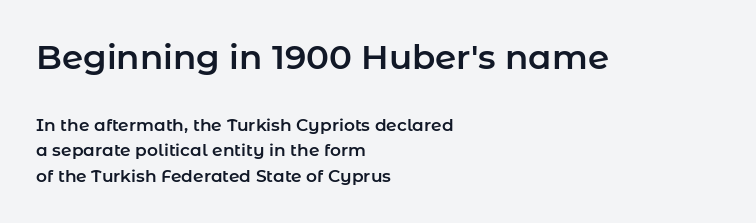
The image shows 34 px sans-serif type, upright; set left-aligned, normal line spacing (1.49x), normal letter spacing, not underlined; the first (top) block is 2.0x larger; low stroke contrast and a medium x-height.
